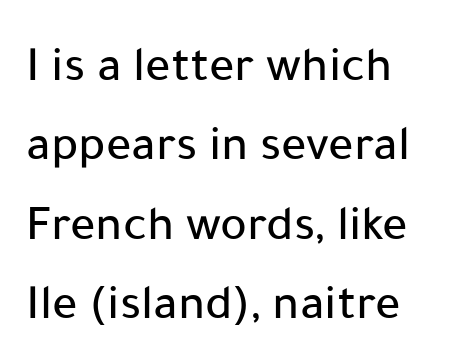
{"serif": "no", "italic": "no", "width": "normal", "stroke_contrast": "low", "x_height": "medium", "monospaced": "no", "underline": "no", "align": "left", "line_spacing": "normal", "line_spacing_ratio": 1.59, "letter_spacing": "normal", "letter_spacing_em": 0.0, "glyph_px": 50}
